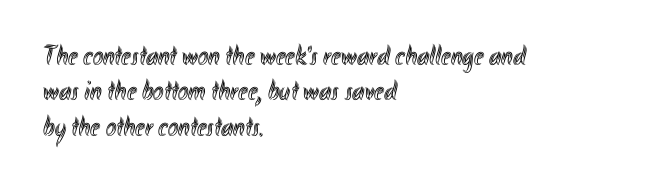
{"width": "condensed", "x_height": "small", "monospaced": "no", "underline": "no", "align": "left", "line_spacing": "normal", "line_spacing_ratio": 1.26, "letter_spacing": "normal", "letter_spacing_em": 0.0, "glyph_px": 28}
